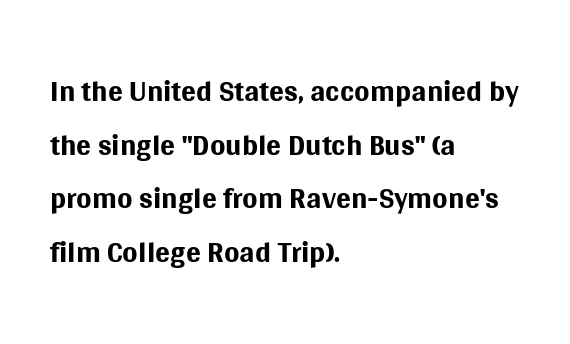
The image shows 44 px regular-weight sans-serif type, upright; set left-aligned, line spacing 1.22x, normal letter spacing, not underlined; medium stroke contrast and a large x-height.
